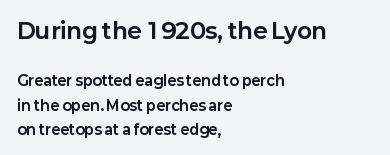
{"italic": "no", "bold": "yes", "underline": "no", "align": "left", "line_spacing_ratio": 1.72, "letter_spacing": "normal", "letter_spacing_em": 0.0, "larger_block": "first", "size_ratio": 1.57, "glyph_px": 22}
